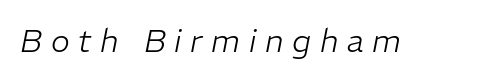
Q: Is the text bold? A: No.
Q: Is the text italic (slanted)? A: Yes, it leans right by about 11 degrees.
Q: Is the text underlined? A: No.
Q: Is the spacing between letters normal or unusually wide? A: Unusually wide.
Q: Width (condensed, normal, or wide)? A: Normal.
Q: Stroke contrast? A: Low.
Q: x-height? A: Medium.
Q: Monospaced? A: No.
